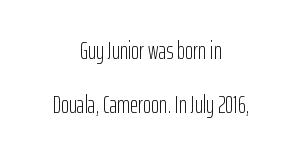
The image shows 25 px text type, upright; set centered, loose line spacing (2.15x), normal letter spacing, not underlined.
